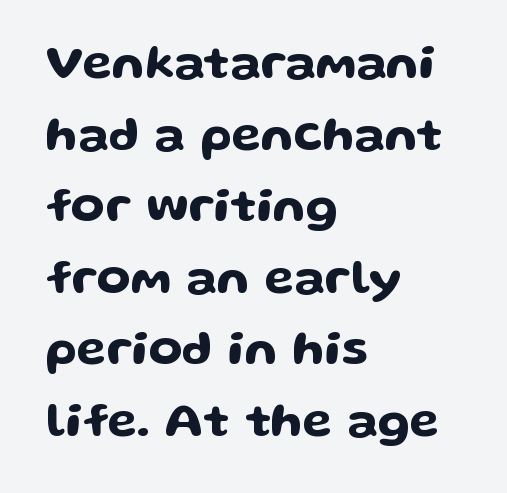
{"serif": "no", "italic": "no", "width": "wide", "stroke_contrast": "low", "x_height": "medium", "monospaced": "no", "underline": "no", "align": "left", "line_spacing": "normal", "line_spacing_ratio": 1.49, "letter_spacing": "normal", "letter_spacing_em": 0.0, "glyph_px": 48}
